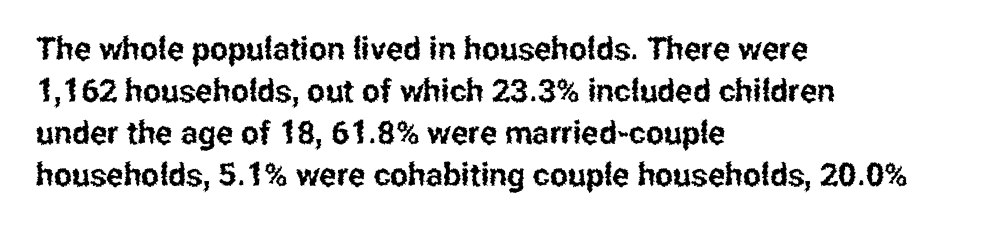
The words here are not underlined. The font's upright variant was chosen for this text. Whoever set this chose a conventional vertical rhythm. One-word summary of the alignment: left. Character widths vary here, with narrow letters taking less room than wide ones. Here the glyphs are tracked normally, forming tight word shapes.
